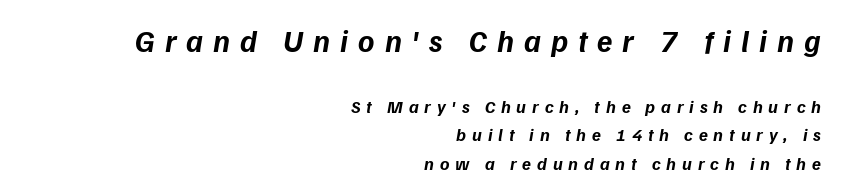
Here the designer chose a conventional face with non-uniform glyph widths. Caption: multi-line text, flush right, ragged left. The face used here is rendered with a markedly widened letterfit. Check where the strokes stop: nothing finishes them off — pure sans. The font is running at its bold setting. Beneath every word, the page is bare.
